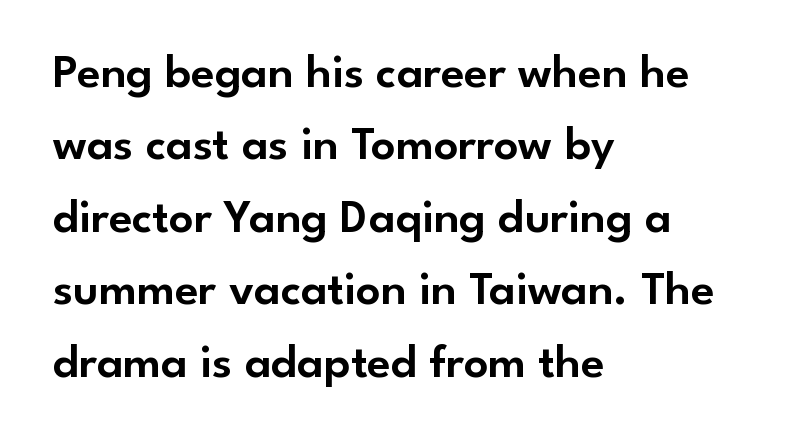
{"serif": "no", "italic": "no", "width": "normal", "stroke_contrast": "low", "x_height": "small", "monospaced": "no", "underline": "no", "align": "left", "line_spacing": "normal", "line_spacing_ratio": 1.51, "letter_spacing": "normal", "letter_spacing_em": 0.0, "glyph_px": 48}
